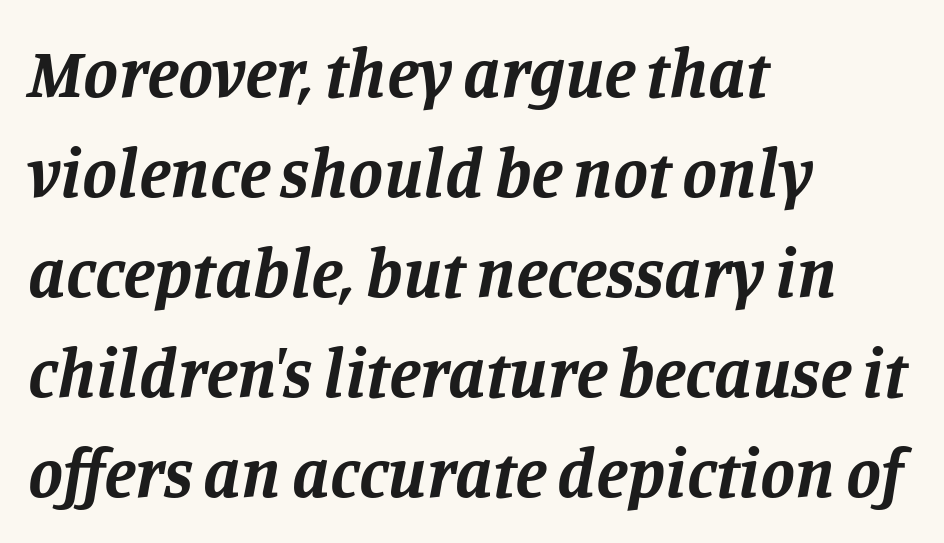
Q: Is the text bold? A: Yes.
Q: Is the text italic (slanted)? A: Yes, it leans right by about 11 degrees.
Q: Is the typeface a serif or a sans-serif typeface? A: Serif.
Q: Is the text underlined? A: No.
Q: How is the paragraph aligned? A: Left-aligned.
Q: Is the spacing between letters normal or unusually wide? A: Normal.
Q: Is the spacing between lines tight, normal or loose? A: Normal.
Q: Width (condensed, normal, or wide)? A: Normal.
Q: Stroke contrast? A: Low.
Q: x-height? A: Large.
Q: Monospaced? A: No.
